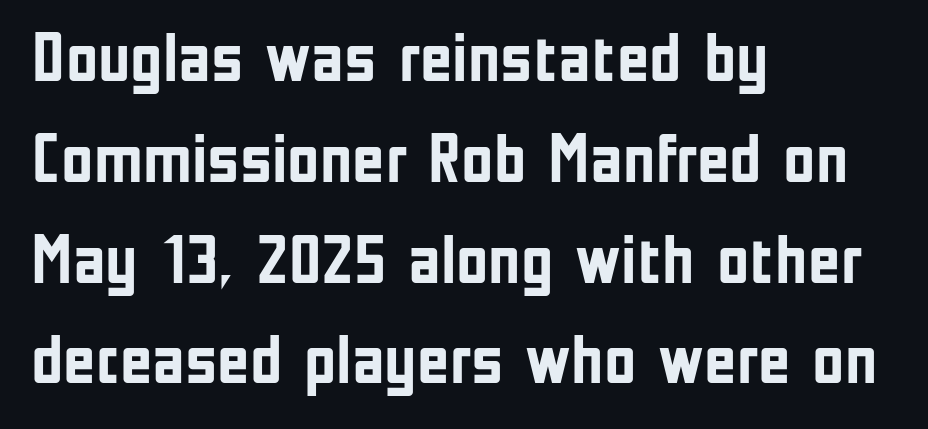
{"serif": "no", "italic": "no", "bold": "yes", "weight": "semibold", "width": "condensed", "stroke_contrast": "low", "x_height": "medium", "monospaced": "no", "underline": "no", "align": "left", "line_spacing": "normal", "line_spacing_ratio": 1.44, "letter_spacing": "normal", "letter_spacing_em": 0.0, "glyph_px": 70}
